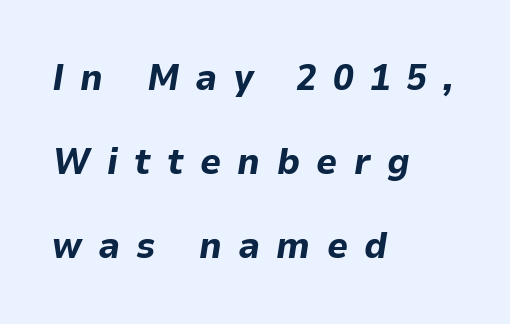
{"italic": "yes", "lean": "right", "slant_degrees": 9, "bold": "yes", "weight": "bold", "width": "normal", "stroke_contrast": "low", "x_height": "medium", "monospaced": "no", "underline": "no", "align": "left", "line_spacing": "loose", "line_spacing_ratio": 2.27, "letter_spacing": "wide", "letter_spacing_em": 0.44, "glyph_px": 37}
